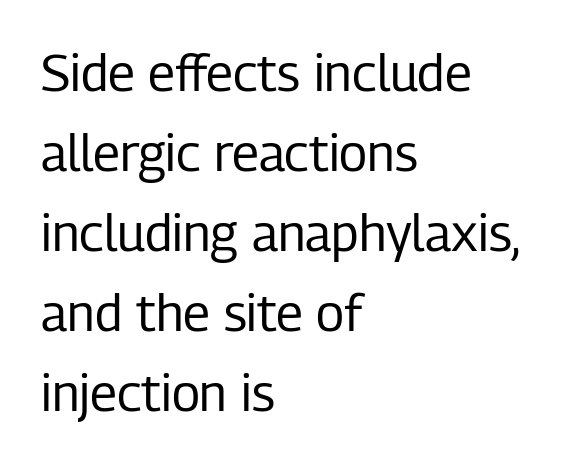
Q: Is the text bold? A: No.
Q: Is the text italic (slanted)? A: No, it is upright.
Q: Is the typeface a serif or a sans-serif typeface? A: Sans-serif.
Q: Is the text underlined? A: No.
Q: How is the paragraph aligned? A: Left-aligned.
Q: Is the spacing between letters normal or unusually wide? A: Normal.
Q: Is the spacing between lines tight, normal or loose? A: Normal.
Q: Width (condensed, normal, or wide)? A: Condensed.
Q: Stroke contrast? A: Low.
Q: x-height? A: Medium.
Q: Monospaced? A: No.
